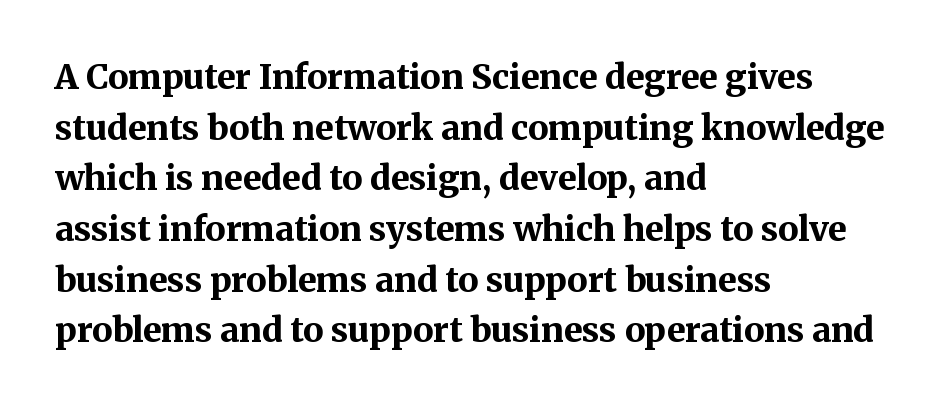
A student would call this left alignment; a typographer would say flush left, rag right. The glyphs in this specimen are seriffed. A typesetter would call this proportional, since set widths differ per character. Does the lettering tilt? It doesn't — this is upright. These lines sit exactly where default settings would place them. Thick stems and heavy bowls — unmistakably bold.
